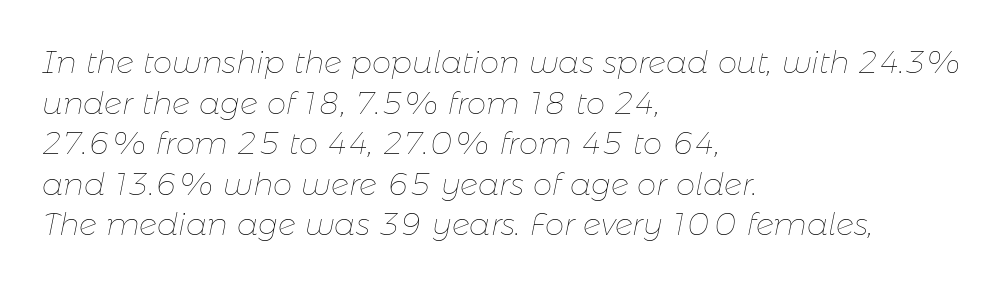
The image shows 31 px thin type, italic (leaning right); set left-aligned, normal line spacing (1.31x), normal letter spacing, not underlined; low stroke contrast and a medium x-height.
